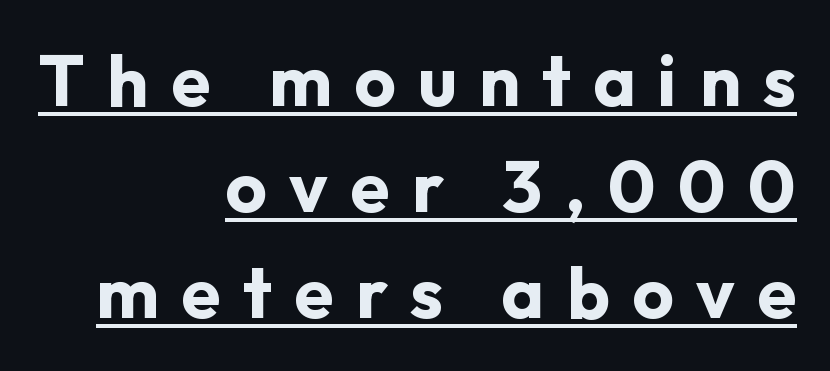
{"serif": "no", "italic": "no", "bold": "yes", "weight": "bold", "width": "normal", "stroke_contrast": "low", "x_height": "medium", "monospaced": "no", "underline": "yes", "align": "right", "line_spacing": "normal", "line_spacing_ratio": 1.47, "letter_spacing": "wide", "letter_spacing_em": 0.31, "glyph_px": 72}
